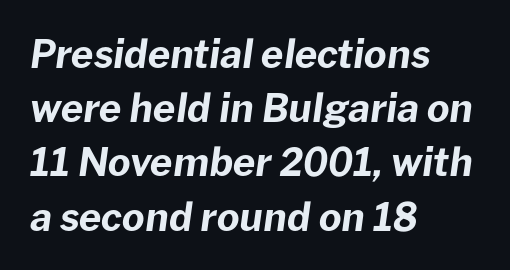
The space directly below the letters is spotless. This sample is left-justified, so line endings fall wherever the words run out. These lines are rendered in a variable-pitch font. Quick note: italic. Chunky letters — that's bold for sure.
